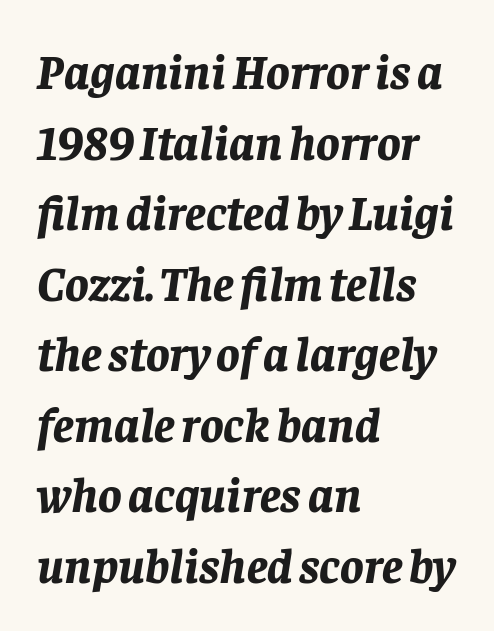
The image shows 49 px bold type, italic (leaning right); set left-aligned, normal line spacing (1.44x), normal letter spacing, not underlined; low stroke contrast and a large x-height.
